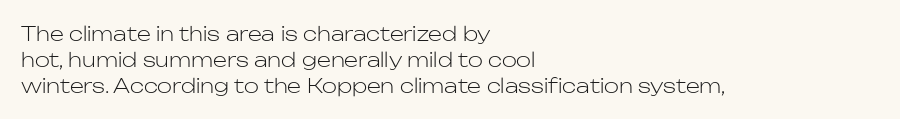
Q: Is the text bold? A: No.
Q: Is the text italic (slanted)? A: No, it is upright.
Q: Is the text underlined? A: No.
Q: How is the paragraph aligned? A: Left-aligned.
Q: Is the spacing between letters normal or unusually wide? A: Normal.
Q: Is the spacing between lines tight, normal or loose? A: Normal.
